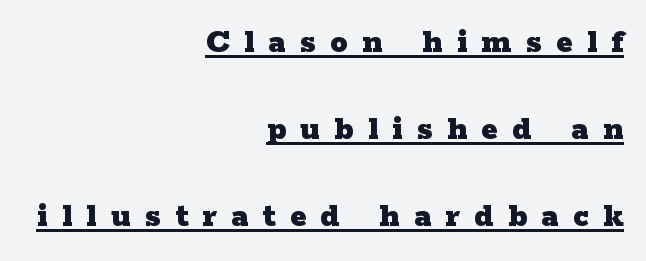
{"serif": "yes", "italic": "no", "bold": "yes", "weight": "heavy", "width": "wide", "stroke_contrast": "low", "x_height": "medium", "monospaced": "no", "underline": "yes", "align": "right", "line_spacing": "loose", "line_spacing_ratio": 2.48, "letter_spacing": "wide", "letter_spacing_em": 0.41, "glyph_px": 35}
